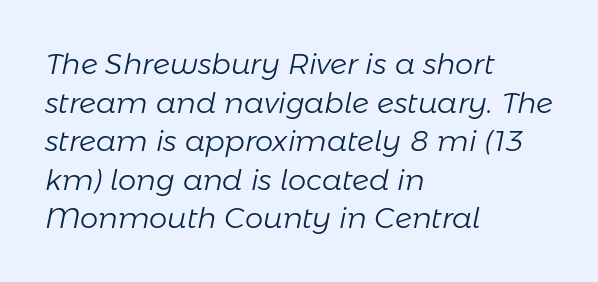
Q: Is the text bold? A: No.
Q: Is the text italic (slanted)? A: Yes, it leans right by about 11 degrees.
Q: Is the text underlined? A: No.
Q: How is the paragraph aligned? A: Left-aligned.
Q: Is the spacing between letters normal or unusually wide? A: Normal.
Q: Is the spacing between lines tight, normal or loose? A: Normal.
Q: Width (condensed, normal, or wide)? A: Normal.
Q: Stroke contrast? A: Low.
Q: x-height? A: Medium.
Q: Monospaced? A: No.
